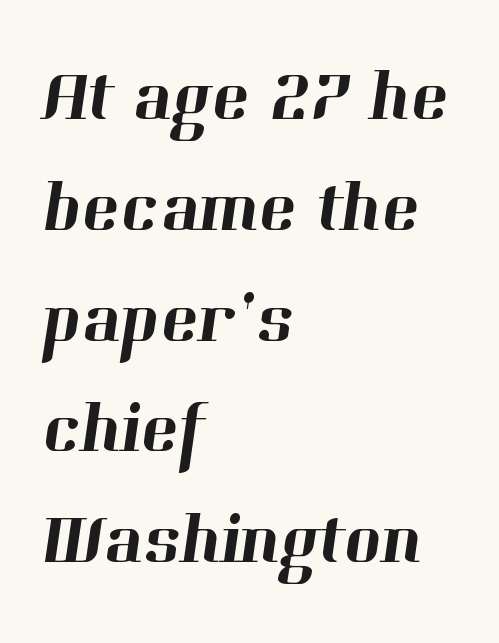
{"serif": "yes", "width": "normal", "stroke_contrast": "high", "x_height": "medium", "monospaced": "no", "underline": "no", "align": "left", "line_spacing": "normal", "line_spacing_ratio": 1.56, "letter_spacing": "normal", "letter_spacing_em": 0.0, "glyph_px": 71}
